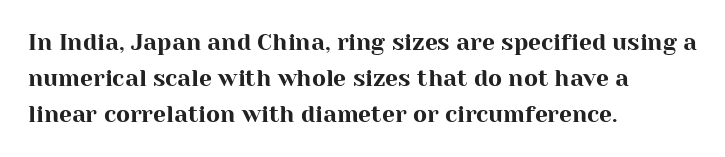
Regular leading. Check under the words: just untouched page. The type is set solid horizontally, with unmodified tracking. The paragraph has a hard left edge and a soft right edge.
